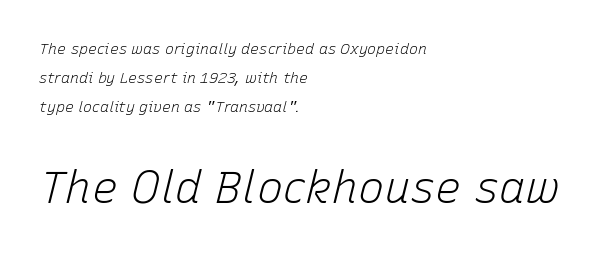
Q: Is the text bold? A: No.
Q: Is the text italic (slanted)? A: Yes, it leans right by about 15 degrees.
Q: Is the text underlined? A: No.
Q: How is the paragraph aligned? A: Left-aligned.
Q: Is the spacing between letters normal or unusually wide? A: Normal.
Q: Is the spacing between lines tight, normal or loose? A: Loose.
Q: Which block of text is set in a larger size, the first (top) or the second (bottom)? A: The second (bottom) one.
Q: Width (condensed, normal, or wide)? A: Normal.
Q: Stroke contrast? A: Low.
Q: x-height? A: Medium.
Q: Monospaced? A: No.
